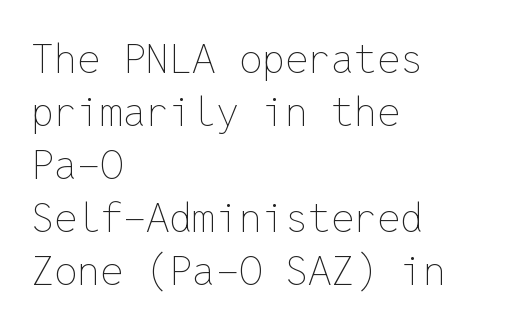
Is the type heavy? It reads as light-to-regular instead. Think of a typewriter: that constant character pitch is what you see here. Each word holds together tightly as a unit, with standard inter-letter gaps. The letters stand upright; this is a roman face. The words here are not underlined. A typesetter would call this leading conventional body-copy spacing.
